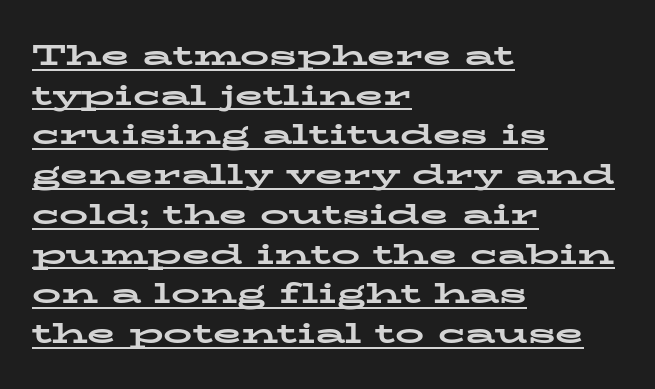
Q: Is the text bold? A: Yes.
Q: Is the text italic (slanted)? A: No, it is upright.
Q: Is the typeface a serif or a sans-serif typeface? A: Serif.
Q: Is the text underlined? A: Yes.
Q: How is the paragraph aligned? A: Left-aligned.
Q: Is the spacing between letters normal or unusually wide? A: Normal.
Q: Is the spacing between lines tight, normal or loose? A: Normal.
Q: Width (condensed, normal, or wide)? A: Wide.
Q: Stroke contrast? A: Low.
Q: x-height? A: Medium.
Q: Monospaced? A: No.
